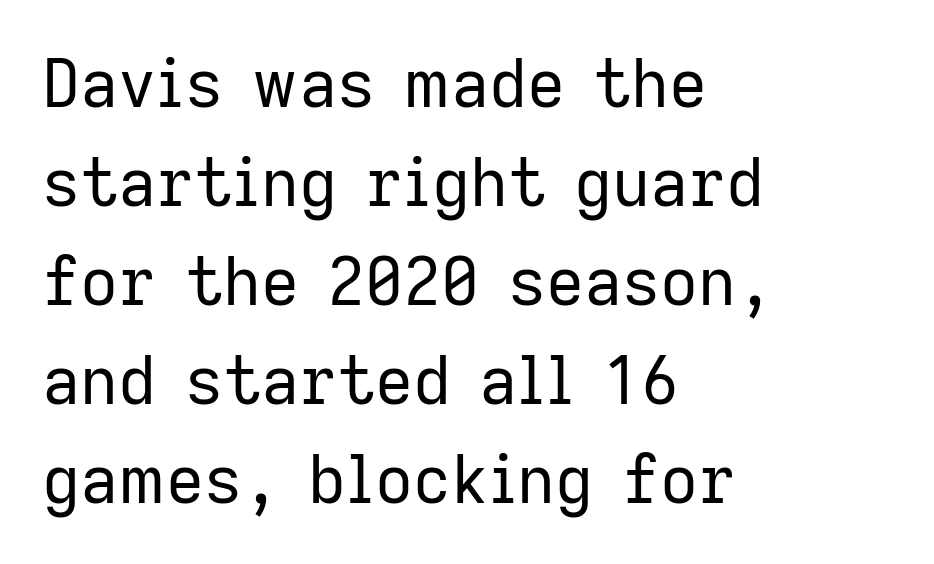
Any mark beneath the type? The region is blank. You could not count columns in this text — the font is proportionally spaced. The font sits on the lighter half of the weight spectrum, regular included. The rendering shows plain stroke endings on the letterforms — a sans-serif design. Here the glyphs are tracked normally, forming tight word shapes. The lines are quadded left.
